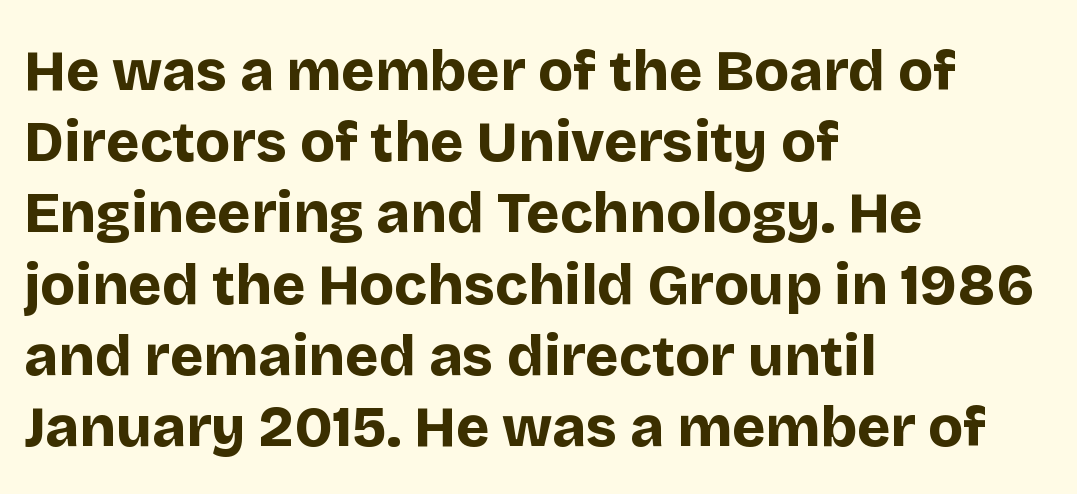
{"serif": "no", "italic": "no", "bold": "yes", "weight": "bold", "width": "normal", "stroke_contrast": "low", "x_height": "large", "monospaced": "no", "underline": "no", "align": "left", "line_spacing": "normal", "line_spacing_ratio": 1.25, "letter_spacing": "normal", "letter_spacing_em": 0.0, "glyph_px": 57}
